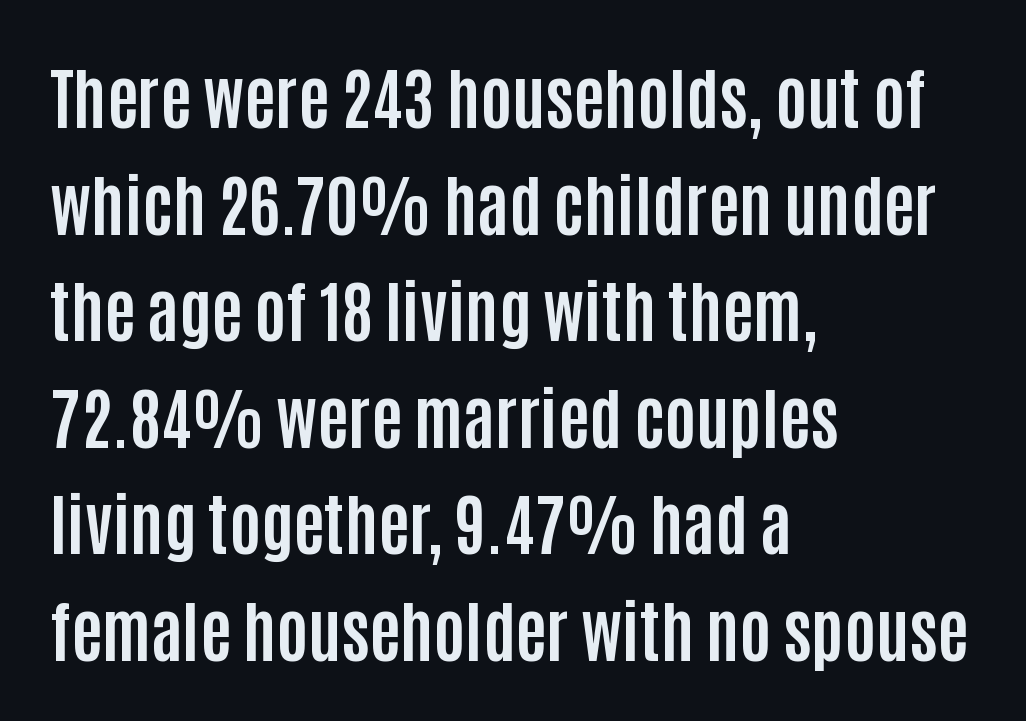
The image shows 67 px bold, condensed sans-serif type, upright; set left-aligned, normal line spacing (1.59x), normal letter spacing, not underlined; low stroke contrast and a large x-height.
